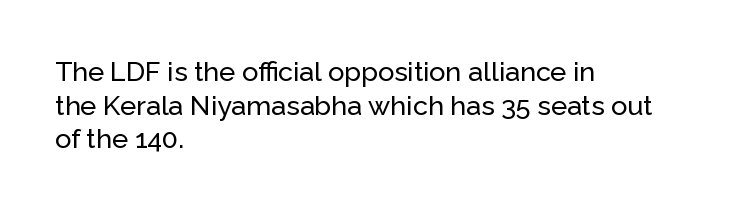
This is the regular roman posture of the typeface. Does extra space separate the letters? No, they use regular spacing. One-word summary of the alignment: left. How would I describe the line gaps? Plain and ordinary.
